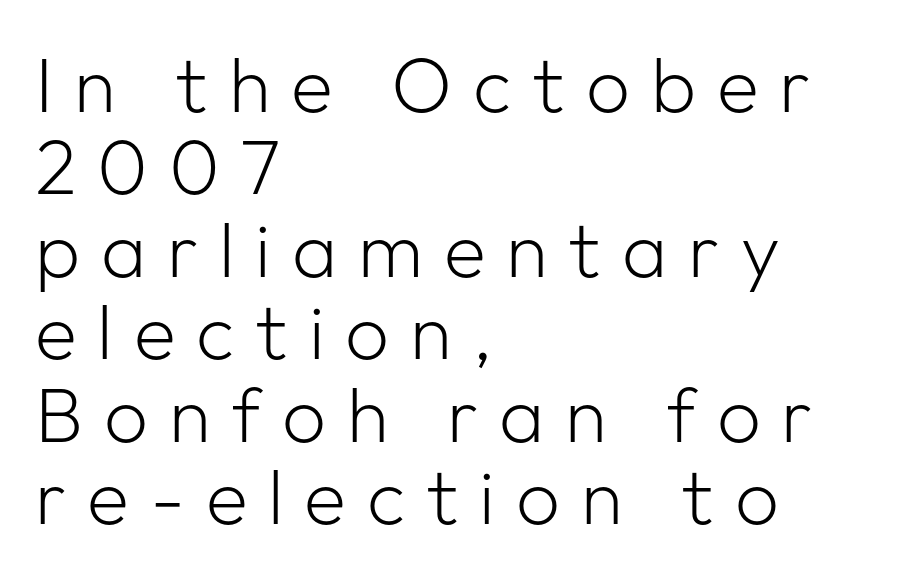
The image shows 77 px light sans-serif type, upright; set left-aligned, tight line spacing (1.07x), unusually wide letter spacing (+0.27 em), not underlined; low stroke contrast and a medium x-height.
